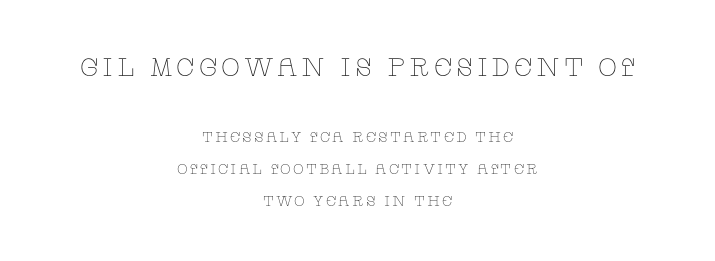
Line spacing here is loose. Compared with a typical body face, this is equally light or lighter still. Reading top to bottom, the characters get smaller at the block break. Visually the block forms a symmetrical silhouette, jagged on both flanks. A typesetter would mark this as roman, not italic.
